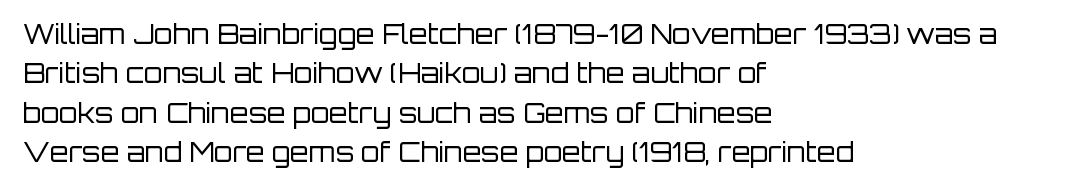
Quick note: not italic, upright. Is the stroke heavy? The answer is a plain regular-or-lighter. The setting favours the left margin, as ordinary paragraphs usually do. Has an underline been added? It has not. Tracking here is standard; glyphs follow each other at the usual distance. Line spacing here is normal.
